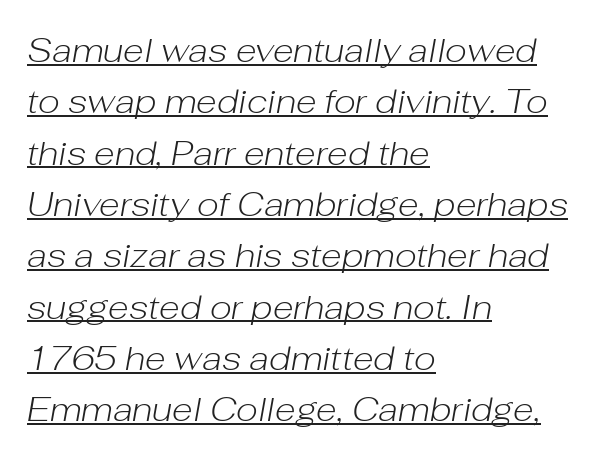
{"italic": "yes", "lean": "right", "slant_degrees": 10, "bold": "no", "weight": "light", "width": "normal", "stroke_contrast": "low", "x_height": "medium", "monospaced": "no", "underline": "yes", "align": "left", "line_spacing": "normal", "line_spacing_ratio": 1.51, "letter_spacing": "normal", "letter_spacing_em": 0.0, "glyph_px": 34}
